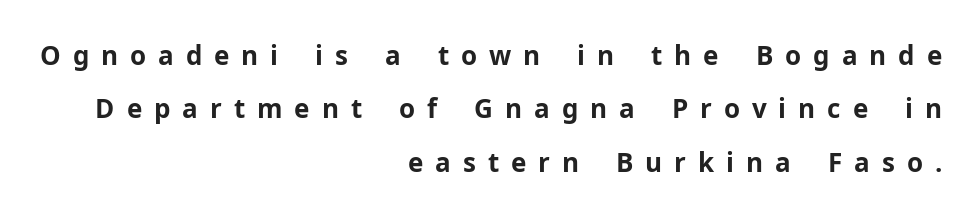
Q: Is the text bold? A: Yes.
Q: Is the text italic (slanted)? A: No, it is upright.
Q: Is the text underlined? A: No.
Q: How is the paragraph aligned? A: Right-aligned.
Q: Is the spacing between letters normal or unusually wide? A: Unusually wide.
Q: Is the spacing between lines tight, normal or loose? A: Loose.
